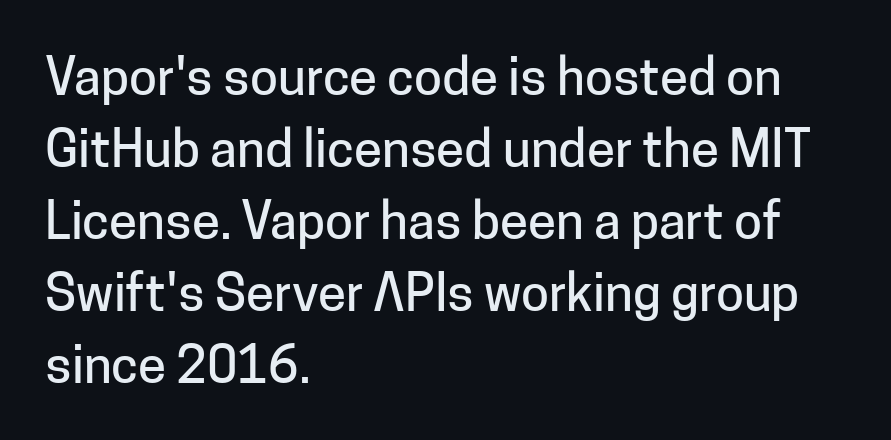
Q: Is the text italic (slanted)? A: No, it is upright.
Q: Is the typeface a serif or a sans-serif typeface? A: Sans-serif.
Q: Is the text underlined? A: No.
Q: How is the paragraph aligned? A: Left-aligned.
Q: Is the spacing between letters normal or unusually wide? A: Normal.
Q: Is the spacing between lines tight, normal or loose? A: Normal.
Q: Width (condensed, normal, or wide)? A: Normal.
Q: Stroke contrast? A: Low.
Q: x-height? A: Medium.
Q: Monospaced? A: No.
